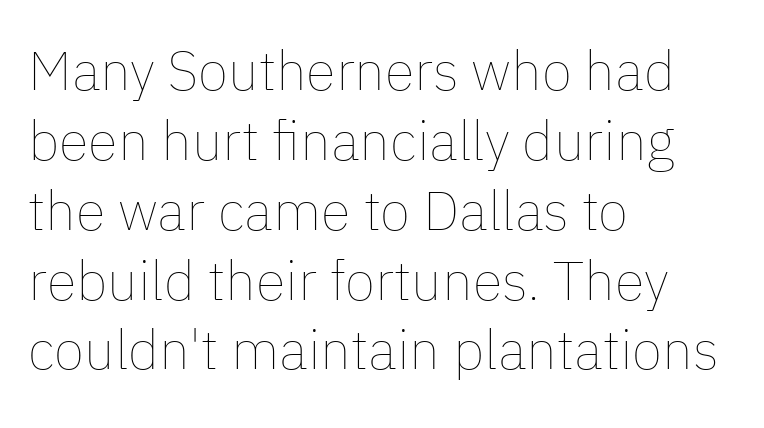
The image shows 55 px thin type, upright; set left-aligned, normal line spacing (1.27x), normal letter spacing, not underlined; low stroke contrast and a medium x-height.
